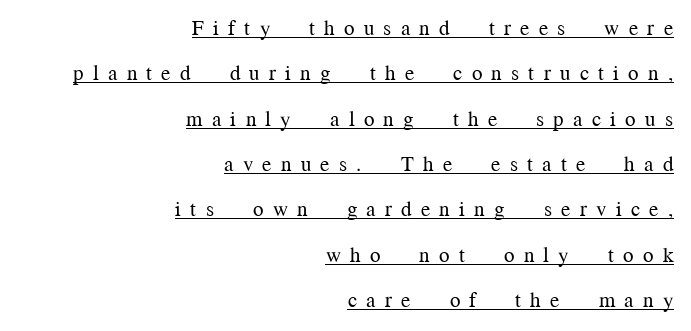
The image shows 21 px text type, upright; set right-aligned, loose line spacing (2.16x), unusually wide letter spacing (+0.44 em), underlined.
